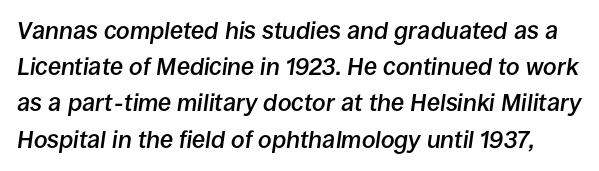
The image shows 24 px text type, italic (leaning right); set normal line spacing (1.51x), normal letter spacing, not underlined.
